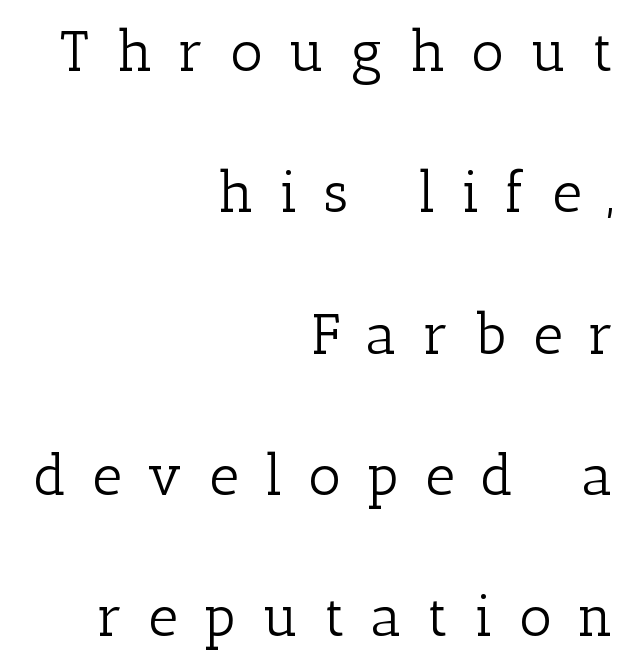
Q: Is the text bold? A: No.
Q: Is the text italic (slanted)? A: No, it is upright.
Q: Is the typeface a serif or a sans-serif typeface? A: Serif.
Q: Is the text underlined? A: No.
Q: How is the paragraph aligned? A: Right-aligned.
Q: Is the spacing between letters normal or unusually wide? A: Unusually wide.
Q: Is the spacing between lines tight, normal or loose? A: Loose.
Q: Width (condensed, normal, or wide)? A: Normal.
Q: Stroke contrast? A: Low.
Q: x-height? A: Medium.
Q: Monospaced? A: No.
